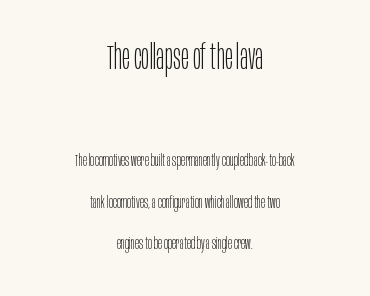
The image shows 34 px light, condensed sans-serif type, upright; set centered, loose line spacing (2.46x), normal letter spacing, not underlined; the first (top) block is 2.0x larger; low stroke contrast and a large x-height.
